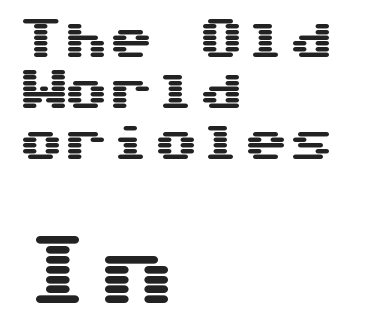
{"serif": "no", "italic": "no", "width": "wide", "stroke_contrast": "medium", "x_height": "medium", "monospaced": "yes", "underline": "no", "align": "left", "line_spacing": "tight", "line_spacing_ratio": 1.13, "letter_spacing": "normal", "letter_spacing_em": 0.0, "larger_block": "second", "size_ratio": 1.76, "glyph_px": 79}
